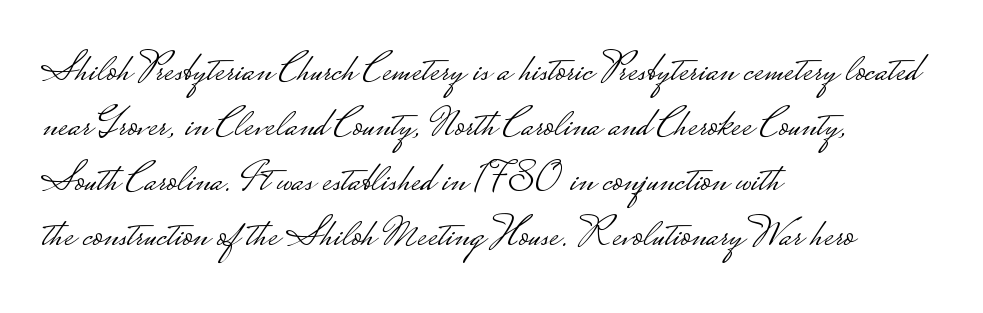
The image shows 42 px light, wide sans-serif type; set left-aligned, normal line spacing (1.31x), normal letter spacing, not underlined; low stroke contrast.
